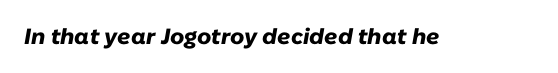
The image shows 22 px bold type, italic (leaning right); set normal letter spacing, not underlined.
